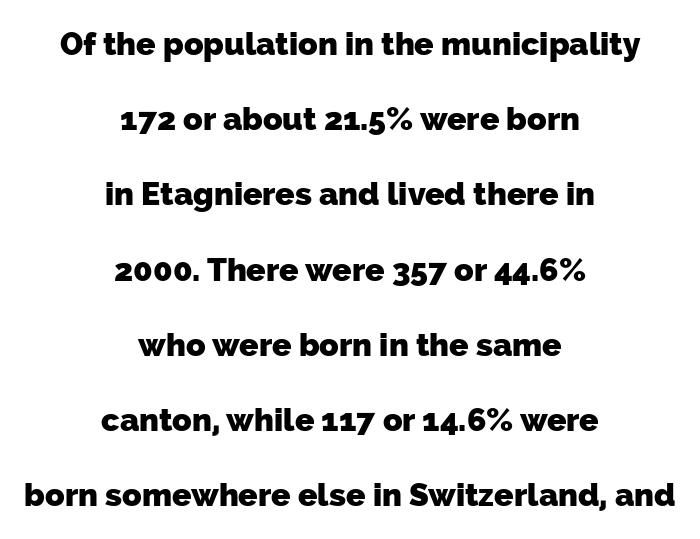
The image shows 32 px heavy sans-serif type; set centered, loose line spacing (2.35x), normal letter spacing, not underlined; low stroke contrast and a medium x-height.
